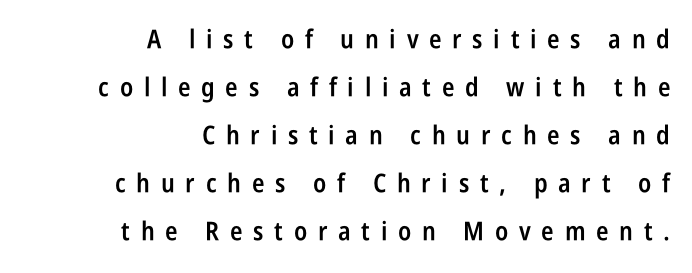
The image shows 26 px text type, upright; set right-aligned, line spacing 1.85x, unusually wide letter spacing (+0.41 em), not underlined.
